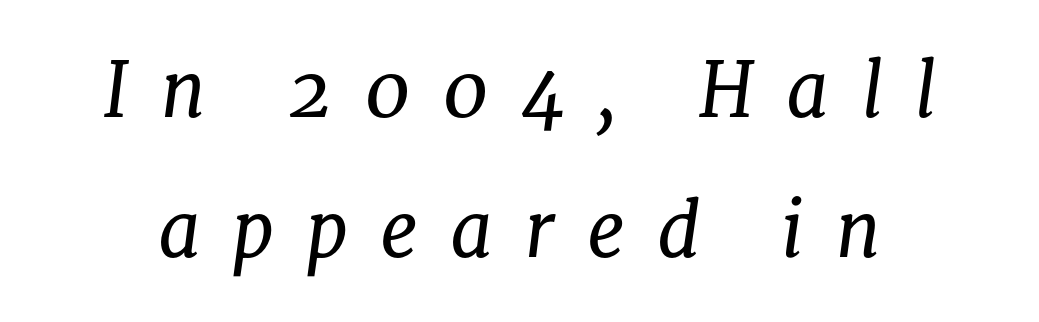
{"serif": "yes", "italic": "yes", "lean": "right", "slant_degrees": 8, "bold": "no", "weight": "regular", "width": "normal", "stroke_contrast": "low", "x_height": "medium", "monospaced": "no", "underline": "no", "line_spacing_ratio": 1.87, "letter_spacing": "wide", "letter_spacing_em": 0.42, "glyph_px": 75}
